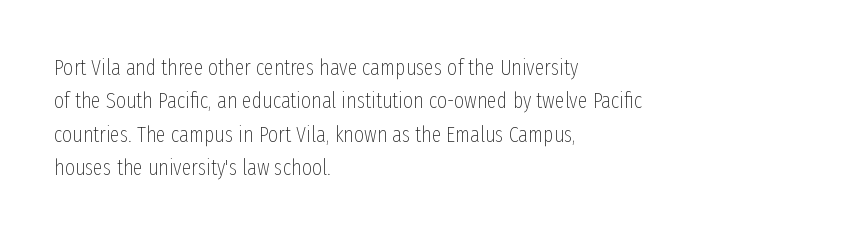
Summary of vertical rhythm: regular, with standard interline spacing. No extra ink here — the face is not bold. Quick note: not italic, upright. Horizontal alignment here is leftward, the default for most running prose.
